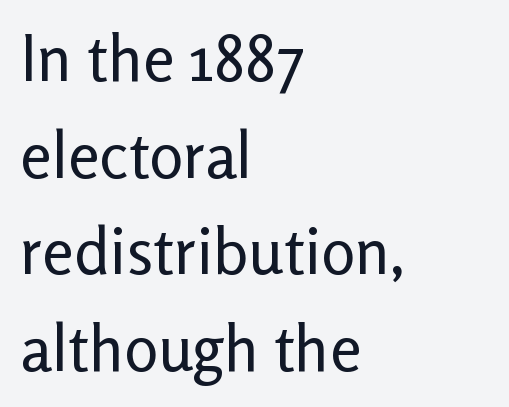
{"serif": "no", "italic": "no", "bold": "no", "weight": "regular", "width": "normal", "stroke_contrast": "low", "x_height": "medium", "monospaced": "no", "underline": "no", "align": "left", "line_spacing": "normal", "line_spacing_ratio": 1.51, "letter_spacing": "normal", "letter_spacing_em": 0.0, "glyph_px": 64}
